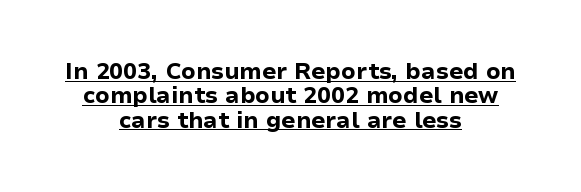
The image shows 23 px bold type, upright; set centered, tight line spacing (1.06x), normal letter spacing, underlined.
